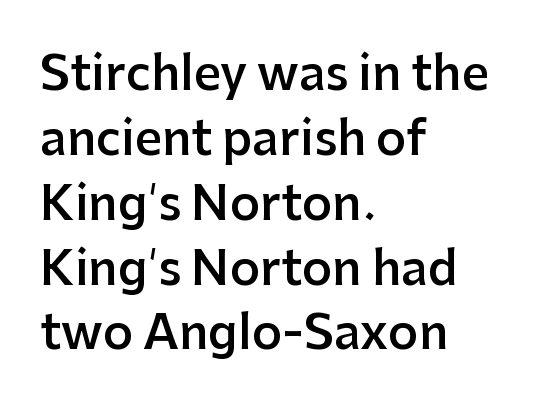
Q: Is the text bold? A: Semi-bold.
Q: Is the text italic (slanted)? A: No, it is upright.
Q: Is the typeface a serif or a sans-serif typeface? A: Sans-serif.
Q: Is the text underlined? A: No.
Q: How is the paragraph aligned? A: Left-aligned.
Q: Is the spacing between letters normal or unusually wide? A: Normal.
Q: Is the spacing between lines tight, normal or loose? A: Normal.
Q: Width (condensed, normal, or wide)? A: Normal.
Q: Stroke contrast? A: Low.
Q: x-height? A: Medium.
Q: Monospaced? A: No.
